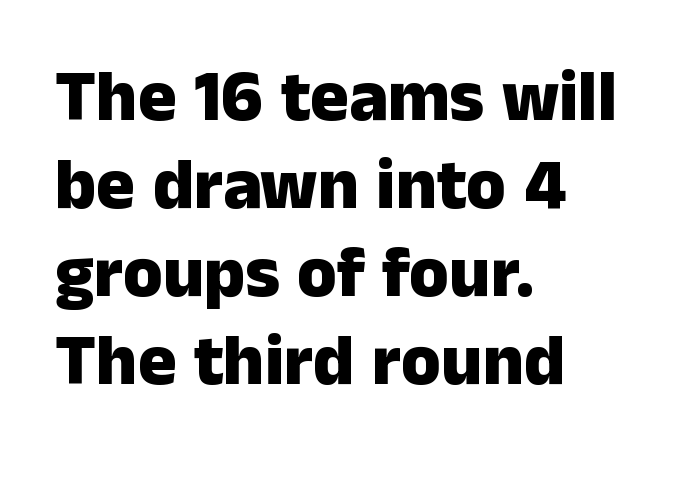
Q: Is the text bold? A: Yes.
Q: Is the text italic (slanted)? A: No, it is upright.
Q: Is the typeface a serif or a sans-serif typeface? A: Sans-serif.
Q: Is the text underlined? A: No.
Q: How is the paragraph aligned? A: Left-aligned.
Q: Is the spacing between letters normal or unusually wide? A: Normal.
Q: Width (condensed, normal, or wide)? A: Normal.
Q: Stroke contrast? A: Low.
Q: x-height? A: Medium.
Q: Monospaced? A: No.
